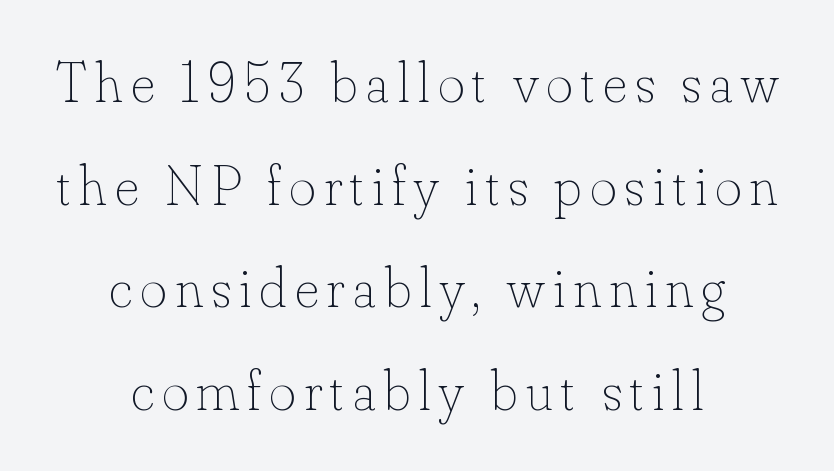
The image shows 57 px thin type, upright; set centered, line spacing 1.8x, not underlined; low stroke contrast and a small x-height.
